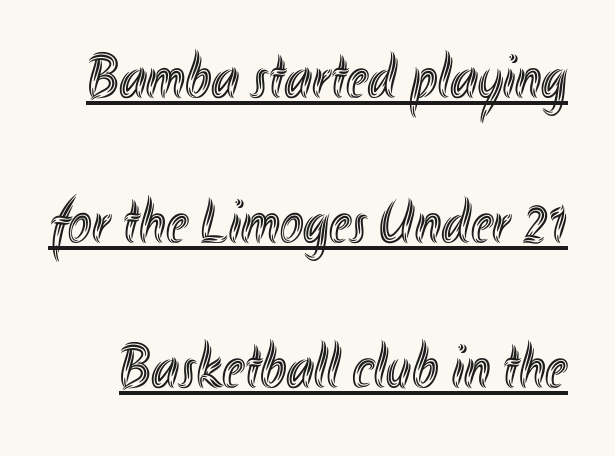
{"width": "condensed", "x_height": "small", "monospaced": "no", "underline": "yes", "line_spacing": "loose", "line_spacing_ratio": 2.3, "letter_spacing": "normal", "letter_spacing_em": 0.0, "glyph_px": 63}
